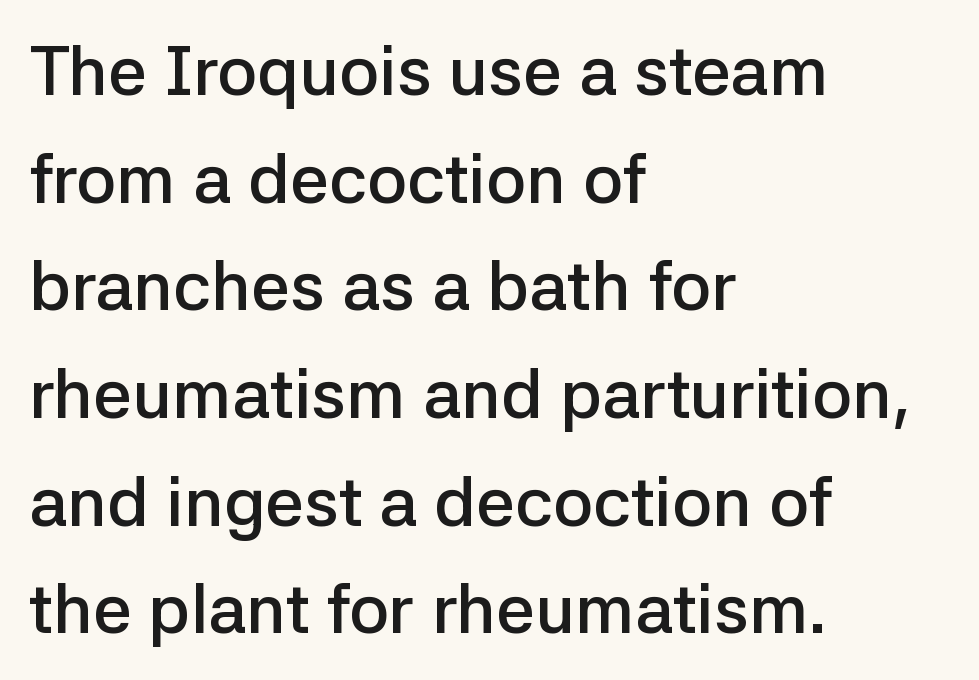
The image shows 69 px semibold sans-serif type, upright; set left-aligned, normal line spacing (1.56x), normal letter spacing, not underlined; low stroke contrast and a medium x-height.
